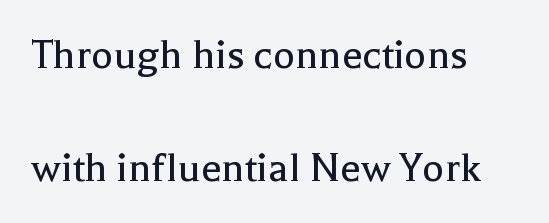
Q: Is the text bold? A: No.
Q: Is the text italic (slanted)? A: No, it is upright.
Q: Is the typeface a serif or a sans-serif typeface? A: Serif.
Q: Is the text underlined? A: No.
Q: How is the paragraph aligned? A: Left-aligned.
Q: Is the spacing between letters normal or unusually wide? A: Normal.
Q: Is the spacing between lines tight, normal or loose? A: Loose.
Q: Width (condensed, normal, or wide)? A: Normal.
Q: x-height? A: Medium.
Q: Monospaced? A: No.
